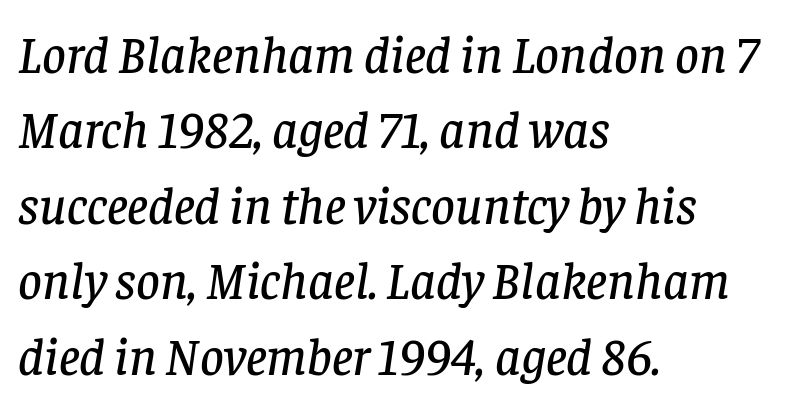
The image shows 52 px serif type, italic (leaning right); set left-aligned, normal line spacing (1.45x), normal letter spacing, not underlined; low stroke contrast and a large x-height.
